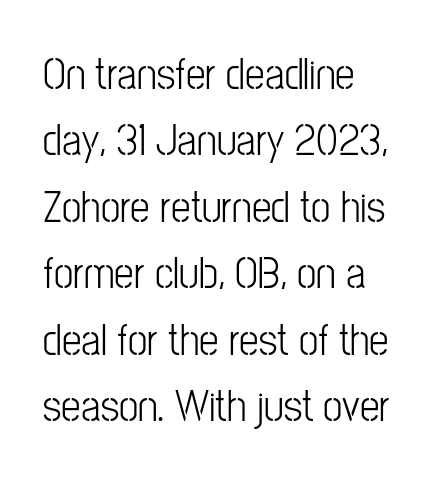
The image shows 44 px light, condensed sans-serif type, upright; set left-aligned, normal line spacing (1.51x), normal letter spacing, not underlined; low stroke contrast and a medium x-height.
